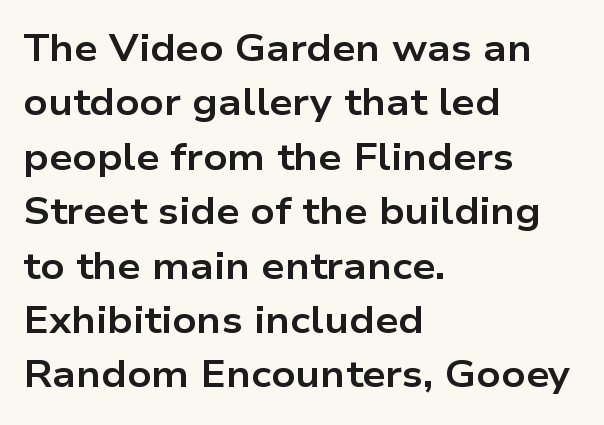
The image shows 37 px bold, wide sans-serif type, upright; set left-aligned, normal line spacing (1.47x), normal letter spacing, not underlined; low stroke contrast and a medium x-height.
